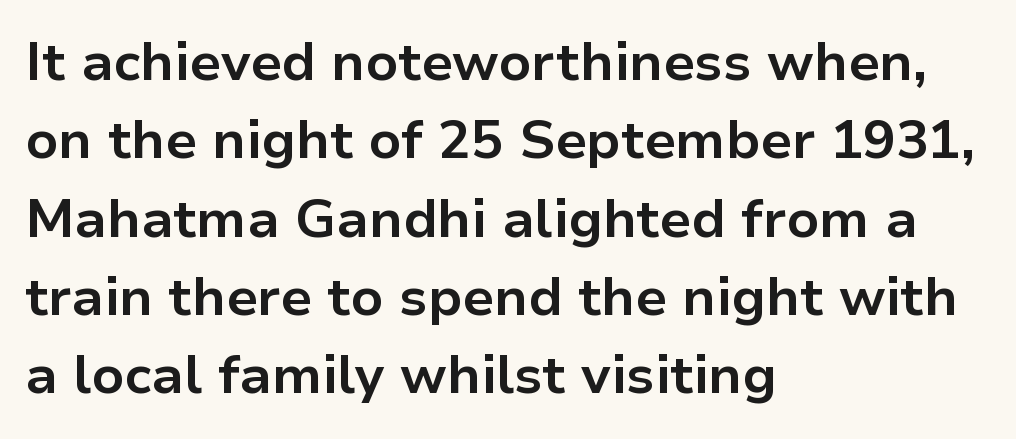
{"serif": "no", "italic": "no", "bold": "yes", "weight": "bold", "width": "normal", "stroke_contrast": "low", "x_height": "medium", "monospaced": "no", "underline": "no", "align": "left", "line_spacing": "normal", "line_spacing_ratio": 1.45, "letter_spacing": "normal", "letter_spacing_em": 0.0, "glyph_px": 54}
